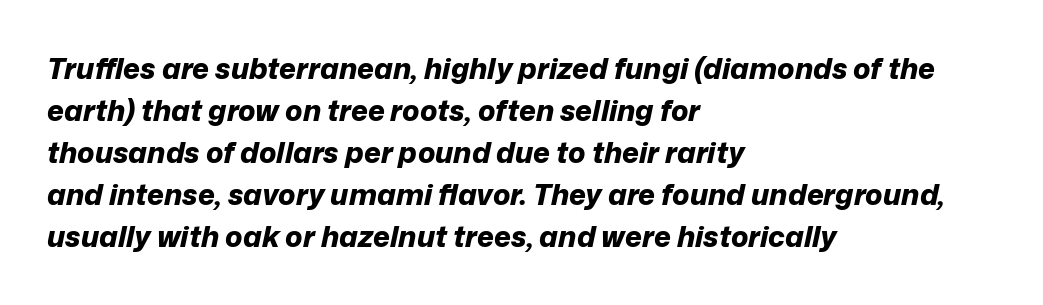
The image shows 29 px bold type, italic (leaning right); set left-aligned, normal line spacing (1.45x), normal letter spacing, not underlined; low stroke contrast and a medium x-height.
